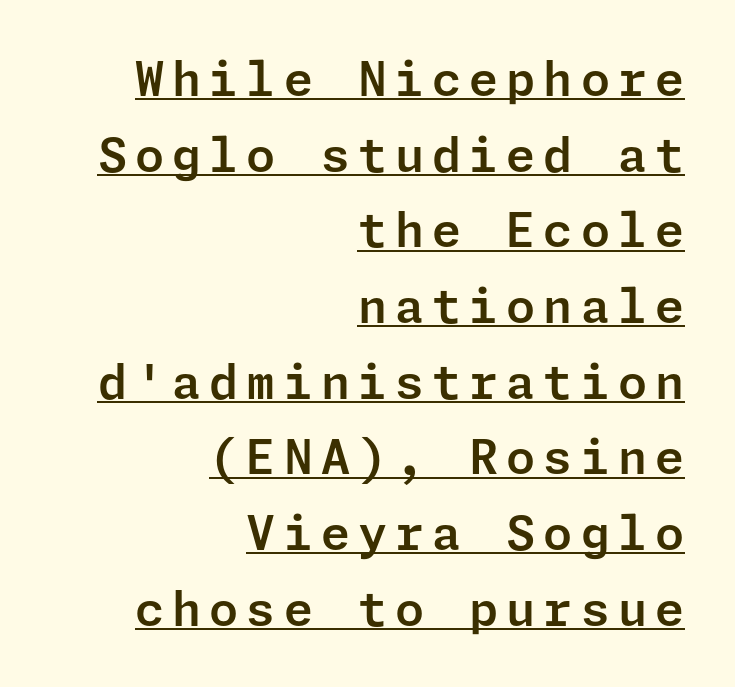
A roman cut, with each character standing at attention. Decoration check: the copy is underlined. Students, observe: this is what conventionally led text looks like. One-word summary of the alignment: right.
